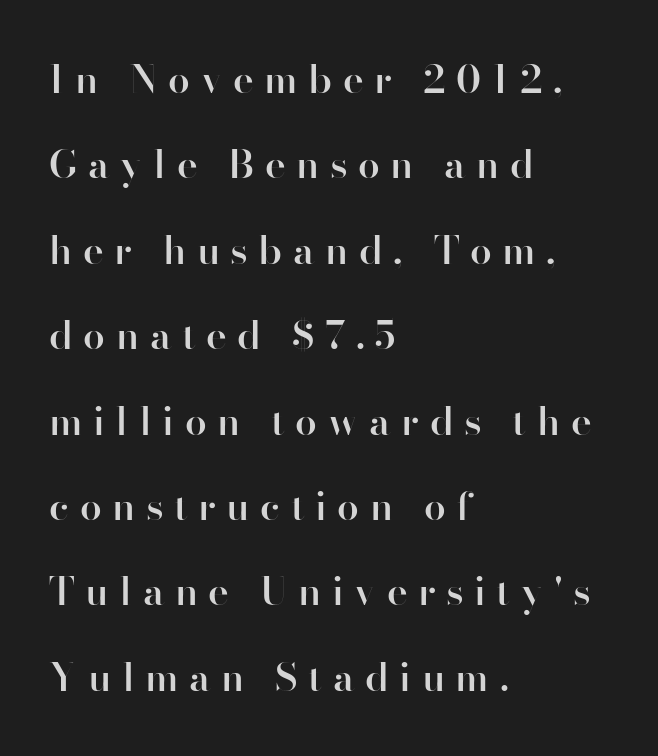
The type family on display is of the sans-serif kind. The compositor pushed each line to the left boundary. What's the leading like? Stretched, with rows far apart. Varying glyph widths throughout — classic text-font behaviour.
